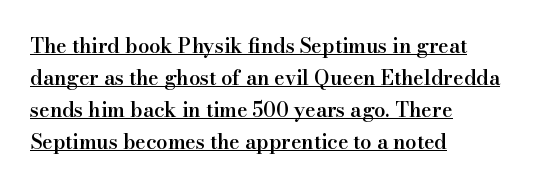
The image shows 20 px text type, upright; set left-aligned, normal line spacing (1.6x), normal letter spacing, underlined.
